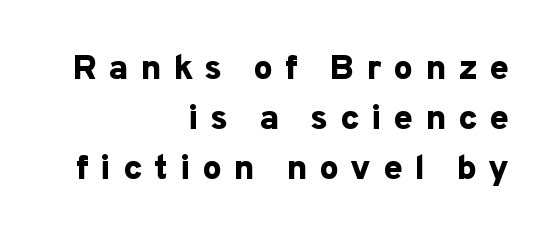
The image shows 35 px bold sans-serif type, upright; set right-aligned, normal line spacing (1.43x), unusually wide letter spacing (+0.33 em), not underlined; low stroke contrast and a medium x-height.
